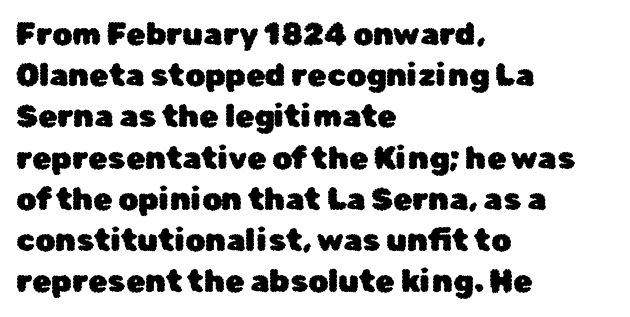
The image shows 31 px sans-serif type, upright; set left-aligned, normal line spacing (1.33x), normal letter spacing, not underlined; low stroke contrast and a medium x-height.
